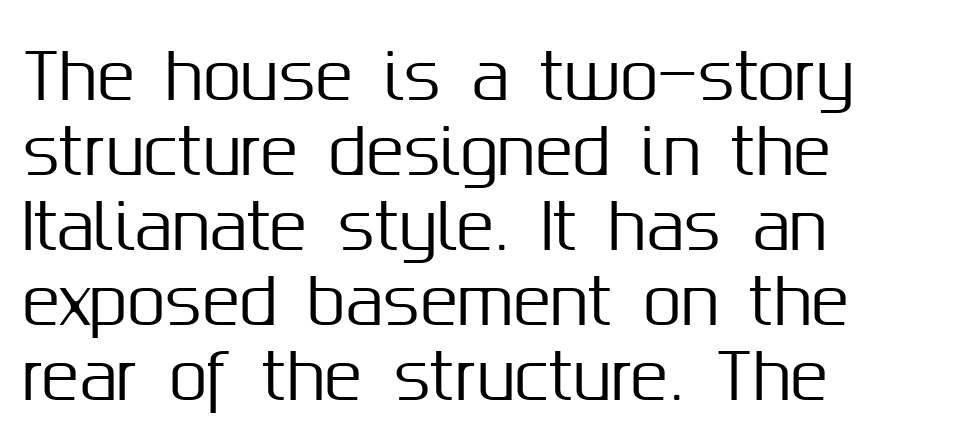
The image shows 62 px sans-serif type, upright; set left-aligned, line spacing 1.21x, normal letter spacing, not underlined; medium stroke contrast and a medium x-height.
